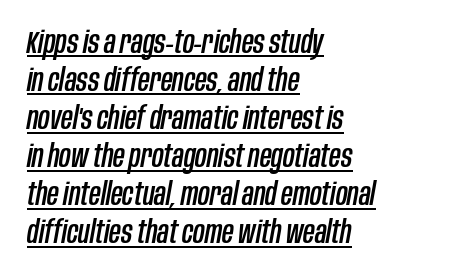
The image shows 32 px condensed type, italic (leaning right); set left-aligned, line spacing 1.19x, normal letter spacing, underlined; low stroke contrast and a large x-height.
